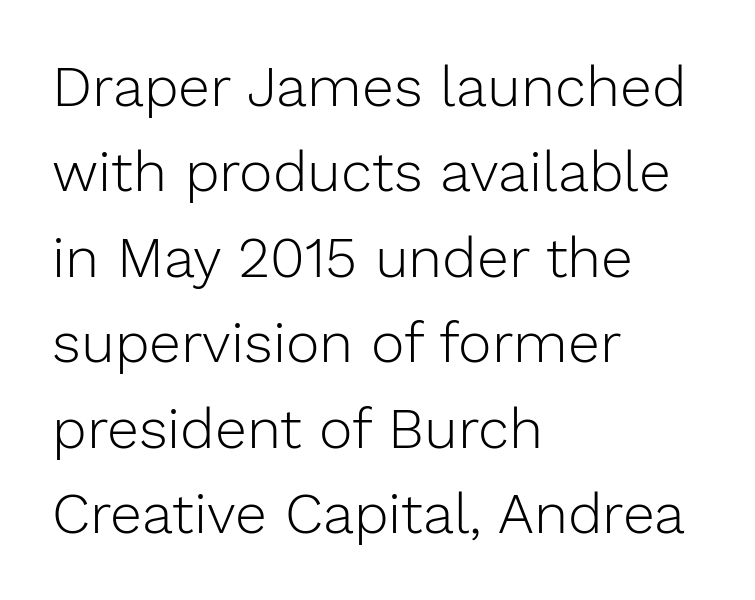
{"serif": "no", "italic": "no", "bold": "no", "weight": "light", "width": "normal", "stroke_contrast": "low", "x_height": "medium", "monospaced": "no", "underline": "no", "align": "left", "line_spacing": "normal", "line_spacing_ratio": 1.5, "letter_spacing": "normal", "letter_spacing_em": 0.0, "glyph_px": 57}
